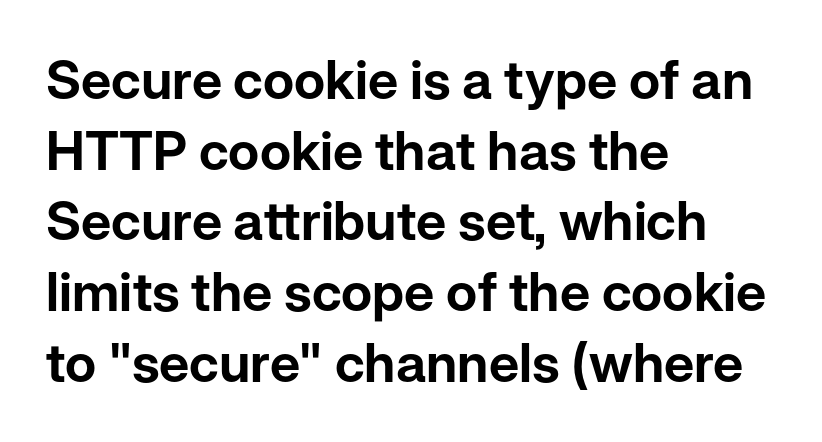
The image shows 54 px sans-serif type, upright; set left-aligned, normal line spacing (1.31x), normal letter spacing, not underlined; low stroke contrast and a medium x-height.
